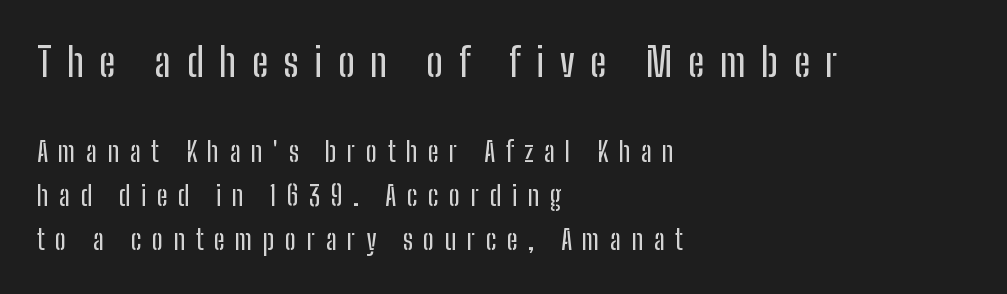
The image shows 40 px condensed sans-serif type, upright; set left-aligned, normal line spacing (1.64x), unusually wide letter spacing (+0.39 em), not underlined; the first (top) block is 1.48x larger; low stroke contrast and a medium x-height.
